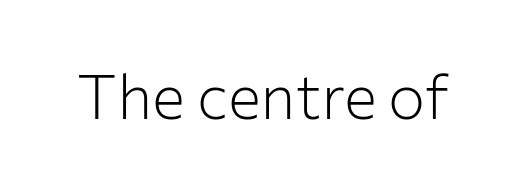
Q: Is the text bold? A: No.
Q: Is the text italic (slanted)? A: No, it is upright.
Q: Is the typeface a serif or a sans-serif typeface? A: Sans-serif.
Q: Is the text underlined? A: No.
Q: Is the spacing between letters normal or unusually wide? A: Normal.
Q: Width (condensed, normal, or wide)? A: Normal.
Q: Stroke contrast? A: Low.
Q: x-height? A: Medium.
Q: Monospaced? A: No.
